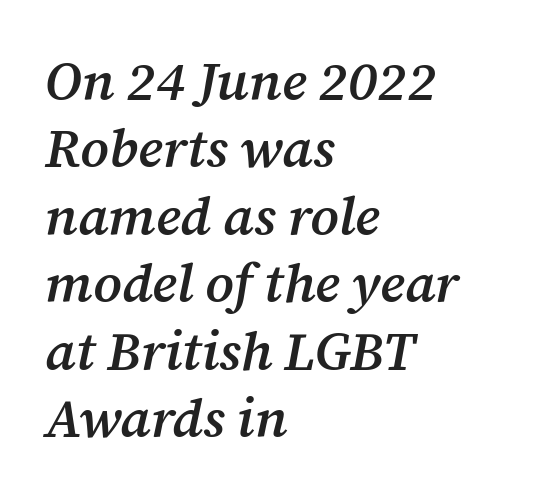
Q: Is the text bold? A: Semi-bold.
Q: Is the text italic (slanted)? A: Yes, it leans right by about 12 degrees.
Q: Is the typeface a serif or a sans-serif typeface? A: Serif.
Q: Is the text underlined? A: No.
Q: How is the paragraph aligned? A: Left-aligned.
Q: Is the spacing between letters normal or unusually wide? A: Normal.
Q: Is the spacing between lines tight, normal or loose? A: Normal.
Q: Width (condensed, normal, or wide)? A: Normal.
Q: Stroke contrast? A: Medium.
Q: x-height? A: Medium.
Q: Monospaced? A: No.
